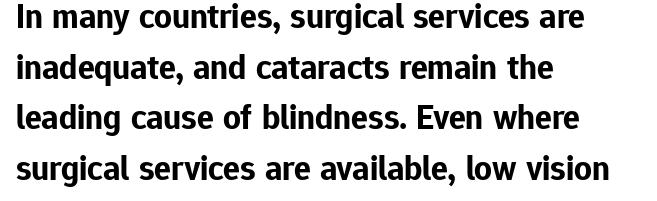
The image shows 35 px bold sans-serif type, upright; set left-aligned, normal line spacing (1.45x), normal letter spacing, not underlined; low stroke contrast and a medium x-height.
